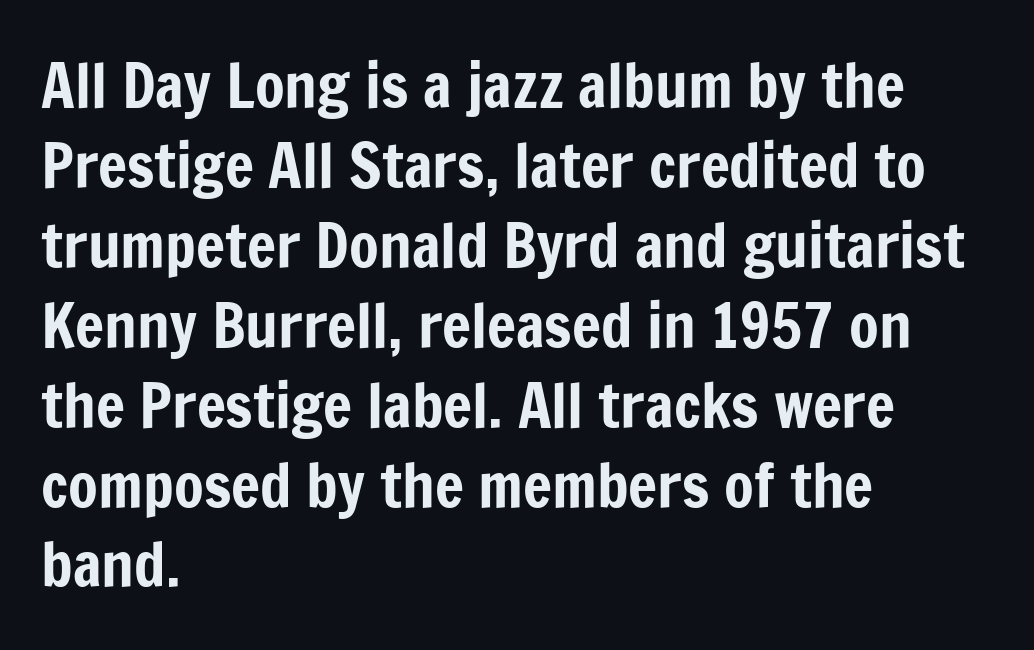
The image shows 61 px condensed sans-serif type, upright; set left-aligned, normal line spacing (1.31x), normal letter spacing, not underlined; low stroke contrast and a medium x-height.
